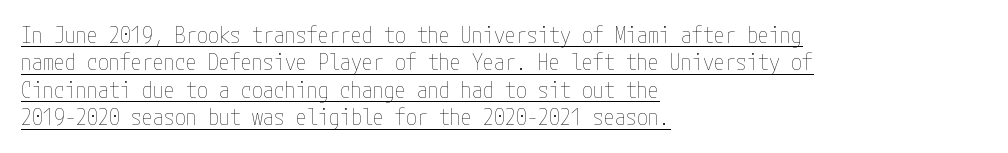
The compositor pushed each line to the left boundary. A light-to-regular cut is what we see here. Summary of vertical rhythm: regular, with standard interline spacing. Vertical strokes here are truly vertical. The gaps between neighbouring characters are ordinary and unremarkable.
